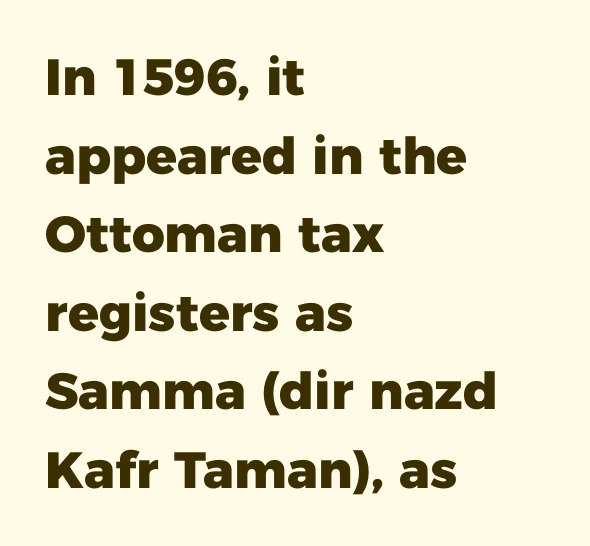
The image shows 51 px heavy sans-serif type, upright; set left-aligned, normal line spacing (1.54x), normal letter spacing, not underlined; low stroke contrast and a medium x-height.
